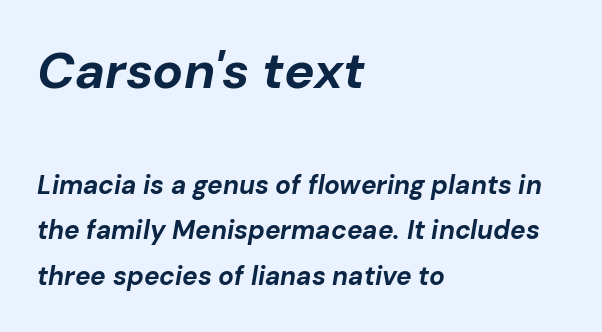
{"italic": "yes", "lean": "right", "slant_degrees": 10, "bold": "yes", "weight": "bold", "width": "normal", "stroke_contrast": "low", "x_height": "medium", "monospaced": "no", "underline": "no", "align": "left", "line_spacing_ratio": 1.76, "letter_spacing": "normal", "letter_spacing_em": 0.0, "larger_block": "first", "size_ratio": 1.96, "glyph_px": 51}
